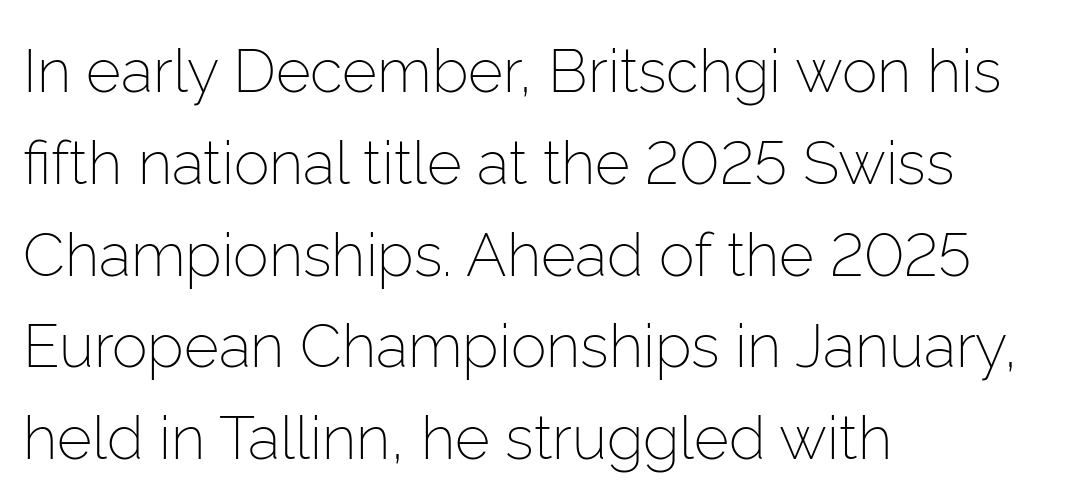
No feet cap the strokes, marking this as sans-serif type. Regarding leading, the lines here are spaced in the standard way. The strip under each line holds only bare page. This sample has the flowing, uneven cadence of proportional lettering.
